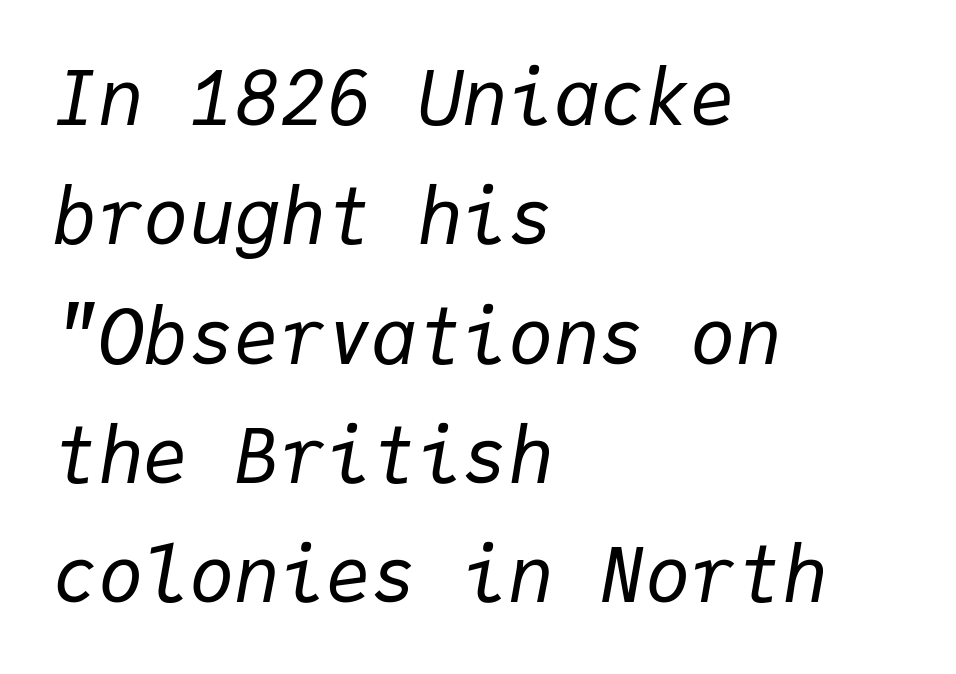
{"italic": "yes", "lean": "right", "slant_degrees": 9, "bold": "no", "weight": "regular", "width": "normal", "stroke_contrast": "low", "x_height": "medium", "monospaced": "yes", "underline": "no", "align": "left", "line_spacing": "normal", "line_spacing_ratio": 1.57, "letter_spacing": "normal", "letter_spacing_em": 0.0, "glyph_px": 76}
